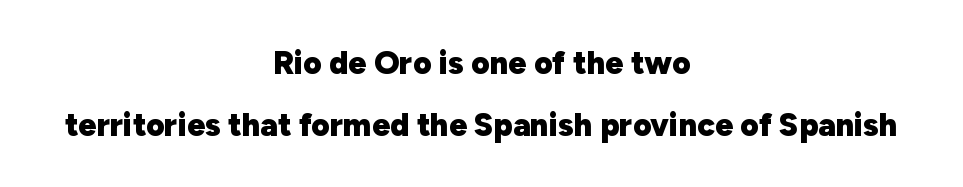
Standard letterfit; no display-style spreading of the glyphs. The foot of each line stays bare and open. Airy leading. These lines are centered, leaving both edges ragged. Vertical strokes here are truly vertical. The face used here is proportionally spaced, like ordinary book or web type.
